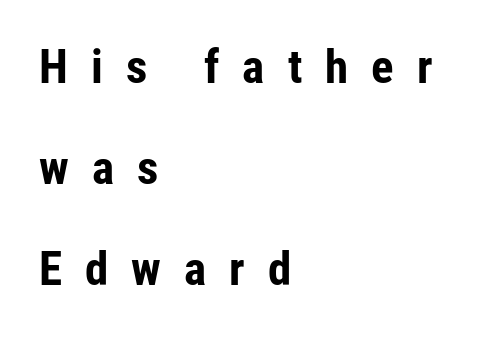
Emphasis by weight is at full strength: bold. These lines stack with their left ends in a neat column. Proportional: the letters do not fall into vertical columns. Examine the stroke ends and you'll find no serifs.
